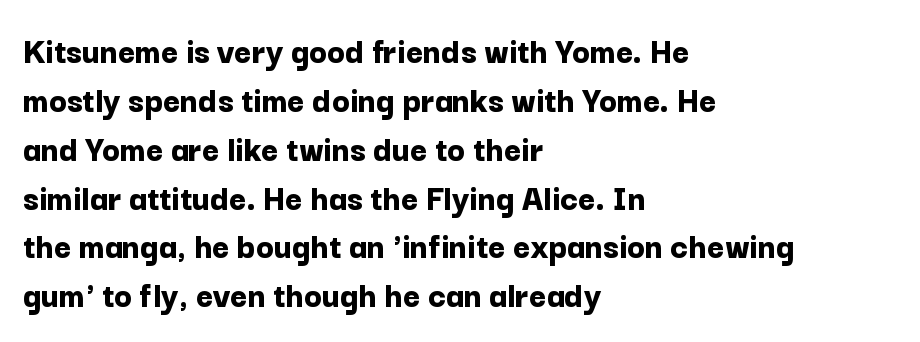
{"serif": "no", "italic": "no", "bold": "yes", "weight": "bold", "width": "normal", "stroke_contrast": "low", "x_height": "medium", "monospaced": "no", "underline": "no", "align": "left", "line_spacing": "normal", "line_spacing_ratio": 1.32, "letter_spacing": "normal", "letter_spacing_em": 0.0, "glyph_px": 37}
